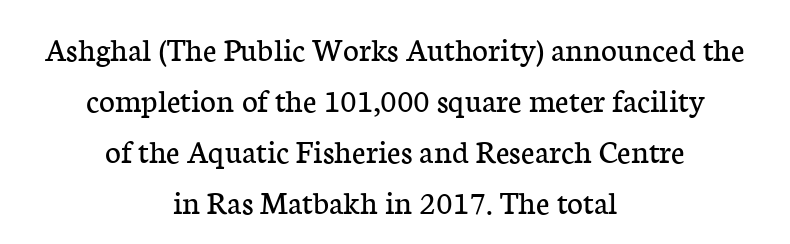
{"serif": "yes", "italic": "no", "bold": "no", "weight": "regular", "width": "normal", "stroke_contrast": "low", "x_height": "medium", "monospaced": "no", "underline": "no", "align": "center", "line_spacing": "normal", "line_spacing_ratio": 1.5, "letter_spacing": "normal", "letter_spacing_em": 0.0, "glyph_px": 34}
